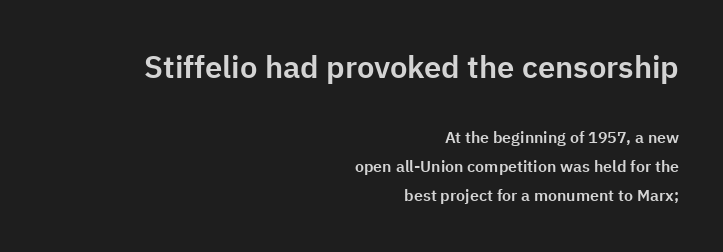
Q: Is the text italic (slanted)? A: No, it is upright.
Q: Is the typeface a serif or a sans-serif typeface? A: Sans-serif.
Q: Is the text underlined? A: No.
Q: How is the paragraph aligned? A: Right-aligned.
Q: Is the spacing between letters normal or unusually wide? A: Normal.
Q: Which block of text is set in a larger size, the first (top) or the second (bottom)? A: The first (top) one.
Q: Width (condensed, normal, or wide)? A: Normal.
Q: Stroke contrast? A: Low.
Q: x-height? A: Medium.
Q: Monospaced? A: No.
